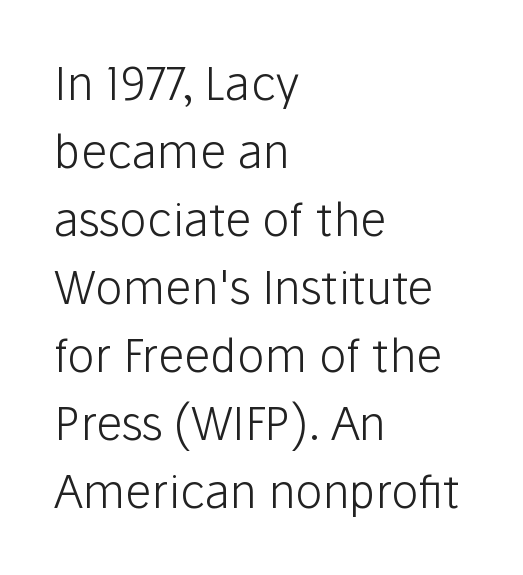
Students, note that the glyphs here touch the page at normal intervals. Posture: vertical. Font category for this specimen: sans-serif. Is this a fixed-width face? No — the glyphs have proportional, varying widths.
